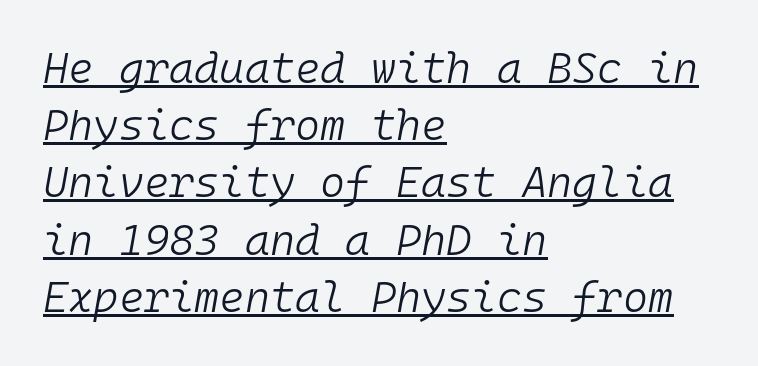
Every row of glyphs begins at an identical x-position on the left. Nothing heavy about these letters — not bold at all. The letters march in equal steps, a hallmark of fixed-pitch type. The tracking reads as untouched default to a designer's eye.
